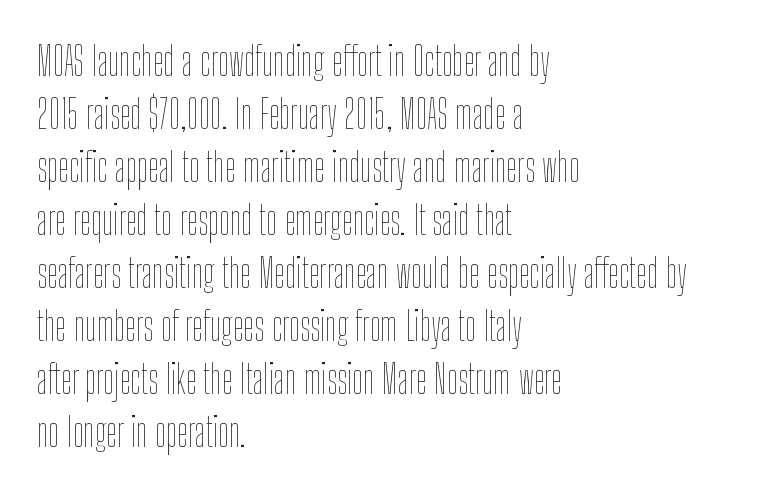
Q: Is the text bold? A: No.
Q: Is the text italic (slanted)? A: No, it is upright.
Q: Is the text underlined? A: No.
Q: How is the paragraph aligned? A: Left-aligned.
Q: Is the spacing between letters normal or unusually wide? A: Normal.
Q: Is the spacing between lines tight, normal or loose? A: Normal.
Q: Width (condensed, normal, or wide)? A: Condensed.
Q: Stroke contrast? A: Low.
Q: x-height? A: Medium.
Q: Monospaced? A: No.
